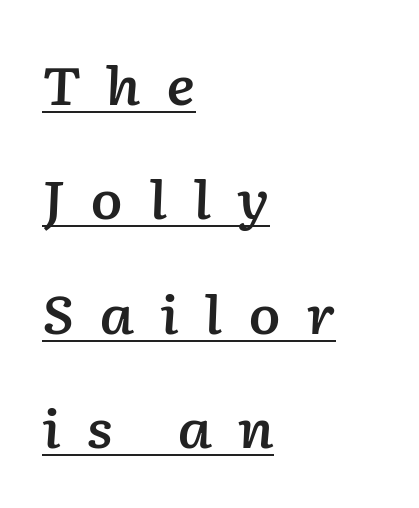
Q: Is the text bold? A: Semi-bold.
Q: Is the text italic (slanted)? A: Yes, it leans right by about 2 degrees.
Q: Is the text underlined? A: Yes.
Q: How is the paragraph aligned? A: Left-aligned.
Q: Is the spacing between letters normal or unusually wide? A: Unusually wide.
Q: Is the spacing between lines tight, normal or loose? A: Loose.
Q: Width (condensed, normal, or wide)? A: Normal.
Q: Stroke contrast? A: Low.
Q: x-height? A: Medium.
Q: Monospaced? A: No.
